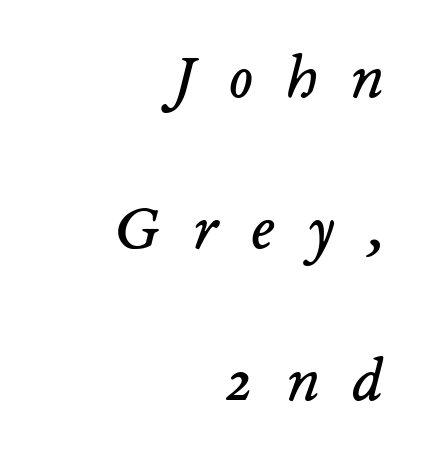
{"serif": "yes", "italic": "yes", "lean": "right", "slant_degrees": 14, "bold": "no", "weight": "regular", "width": "normal", "stroke_contrast": "low", "x_height": "medium", "monospaced": "no", "underline": "no", "align": "right", "line_spacing": "loose", "line_spacing_ratio": 2.33, "letter_spacing": "wide", "letter_spacing_em": 0.5, "glyph_px": 65}
